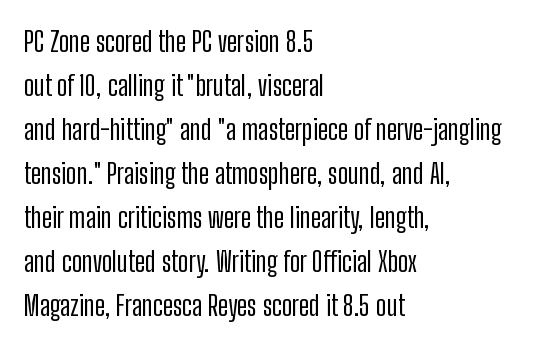
The image shows 28 px condensed sans-serif type, upright; set left-aligned, normal line spacing (1.57x), normal letter spacing, not underlined; low stroke contrast and a medium x-height.
